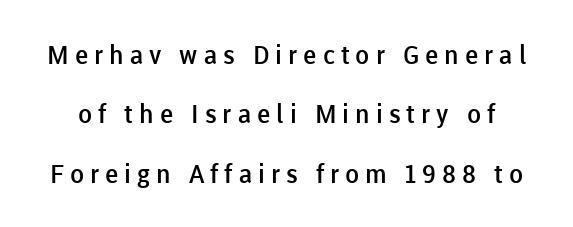
You could only call the tracking loose — the letters float apart. Has an underline been added? It has not. Regarding leading, the lines here are spaced well apart. How heavy is the stroke? Medium-heavy — a semibold, shy of bold. This is the regular roman posture of the typeface.
